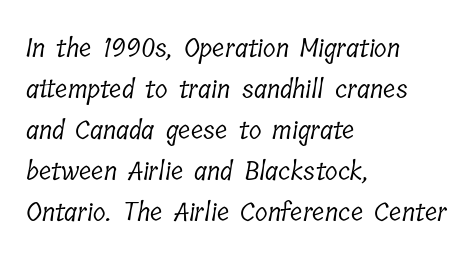
The image shows 26 px text type; set left-aligned, normal line spacing (1.58x), normal letter spacing, not underlined.
